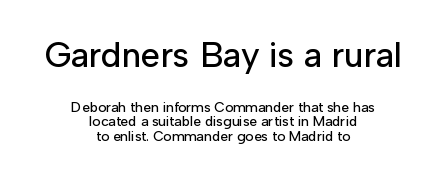
The image shows 35 px sans-serif type, upright; set centered, tight line spacing (1.05x), normal letter spacing, not underlined; the first (top) block is 2.5x larger; low stroke contrast and a medium x-height.
